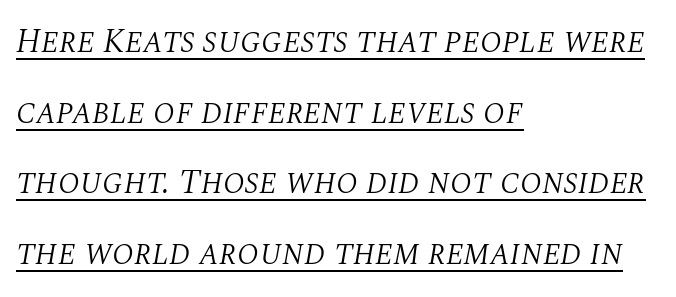
This is oblique type, the kind used for emphasis or titles. Does a line run under the words? Yes, clearly. Compared with a typical body face, this is equally light or lighter still. The setting favours the left margin, as ordinary paragraphs usually do. Each new line begins a long way beneath the previous one.
